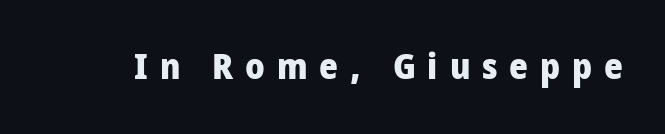
The image shows 36 px heavy, condensed sans-serif type, upright; set unusually wide letter spacing (+0.33 em), not underlined; low stroke contrast and a large x-height.
